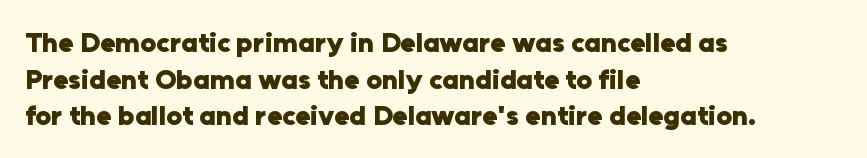
Q: Is the text bold? A: Yes.
Q: Is the text italic (slanted)? A: No, it is upright.
Q: Is the typeface a serif or a sans-serif typeface? A: Sans-serif.
Q: Is the text underlined? A: No.
Q: How is the paragraph aligned? A: Left-aligned.
Q: Is the spacing between letters normal or unusually wide? A: Normal.
Q: Is the spacing between lines tight, normal or loose? A: Normal.
Q: Width (condensed, normal, or wide)? A: Normal.
Q: Stroke contrast? A: Low.
Q: x-height? A: Medium.
Q: Monospaced? A: No.
